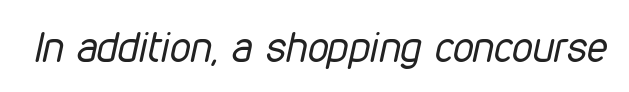
{"italic": "yes", "lean": "right", "slant_degrees": 12, "bold": "no", "weight": "regular", "width": "condensed", "stroke_contrast": "low", "x_height": "medium", "monospaced": "no", "underline": "no", "letter_spacing": "normal", "letter_spacing_em": 0.0, "glyph_px": 42}
